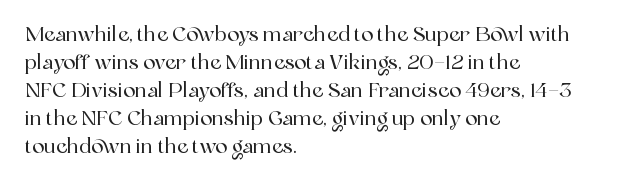
The image shows 20 px text type, upright; set left-aligned, normal line spacing (1.4x), normal letter spacing, not underlined.
